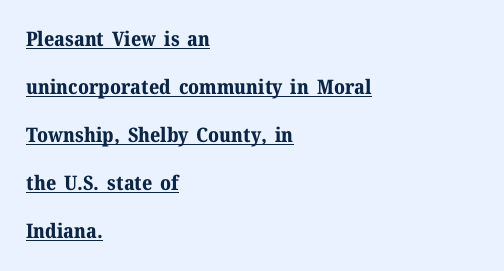
The image shows 20 px bold type, upright; set left-aligned, loose line spacing (2.4x), normal letter spacing, underlined.
